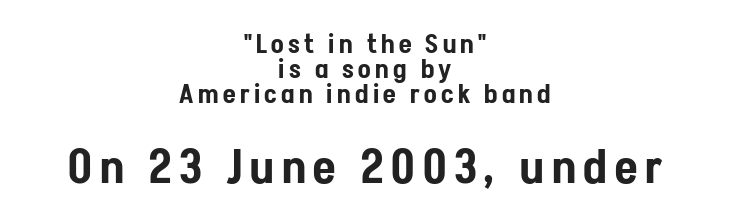
The image shows 46 px condensed sans-serif type, upright; set centered, tight line spacing (0.96x), not underlined; the second (bottom) block is 1.77x larger; low stroke contrast and a medium x-height.
